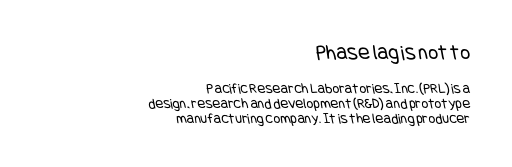
The image shows 22 px text type; set right-aligned, tight line spacing (1.0x), normal letter spacing, not underlined; the first (top) block is 1.47x larger.
